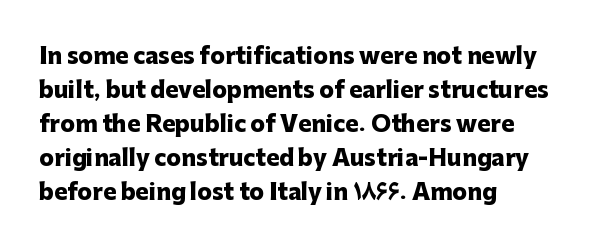
{"italic": "no", "bold": "yes", "underline": "no", "align": "left", "line_spacing": "normal", "line_spacing_ratio": 1.54, "letter_spacing": "normal", "letter_spacing_em": 0.0, "glyph_px": 22}
